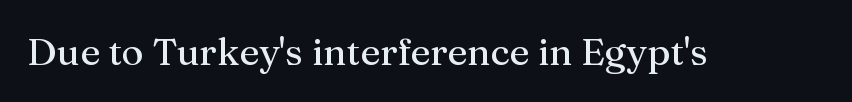
{"serif": "yes", "italic": "no", "width": "normal", "stroke_contrast": "medium", "x_height": "medium", "monospaced": "no", "underline": "no", "letter_spacing": "normal", "letter_spacing_em": 0.0, "glyph_px": 38}
